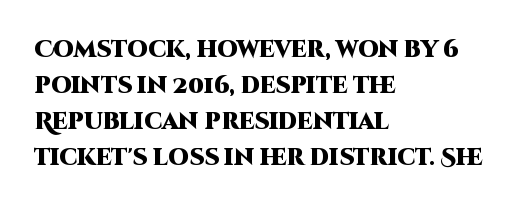
The image shows 23 px bold type, upright; set left-aligned, normal line spacing (1.56x), normal letter spacing, not underlined.
